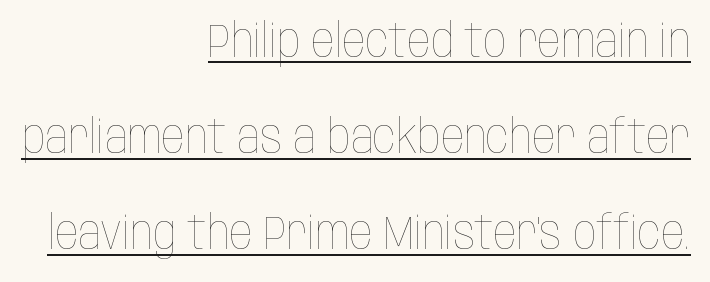
{"italic": "no", "bold": "no", "weight": "thin", "width": "condensed", "stroke_contrast": "low", "x_height": "large", "monospaced": "no", "underline": "yes", "align": "right", "line_spacing": "loose", "line_spacing_ratio": 2.09, "letter_spacing": "normal", "letter_spacing_em": 0.0, "glyph_px": 46}
